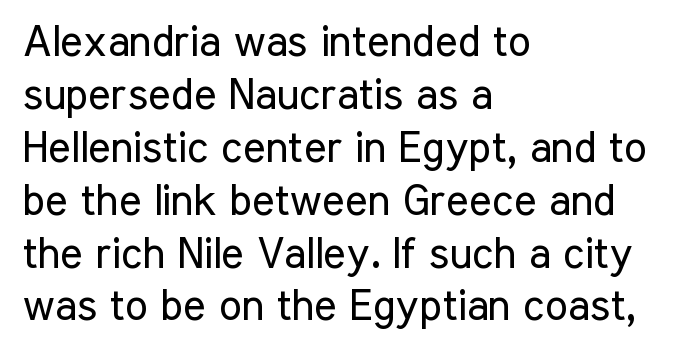
Q: Is the text bold? A: No.
Q: Is the text italic (slanted)? A: No, it is upright.
Q: Is the typeface a serif or a sans-serif typeface? A: Sans-serif.
Q: Is the text underlined? A: No.
Q: How is the paragraph aligned? A: Left-aligned.
Q: Is the spacing between letters normal or unusually wide? A: Normal.
Q: Width (condensed, normal, or wide)? A: Condensed.
Q: Stroke contrast? A: Low.
Q: x-height? A: Medium.
Q: Monospaced? A: No.
